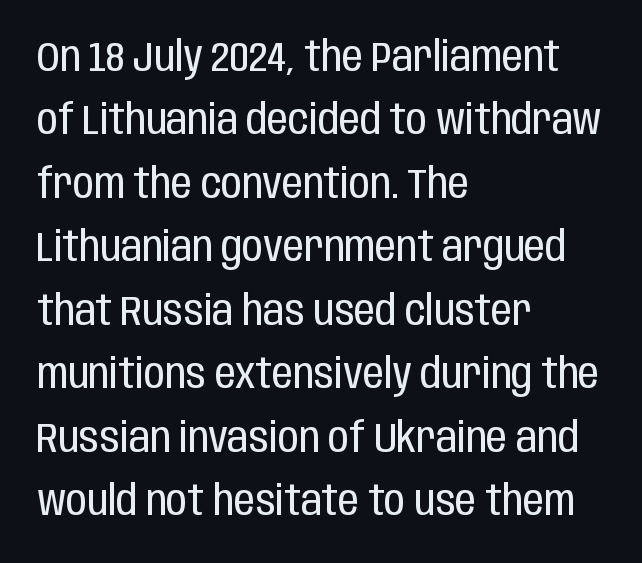
{"serif": "no", "italic": "no", "bold": "no", "weight": "regular", "width": "condensed", "stroke_contrast": "low", "x_height": "large", "monospaced": "no", "underline": "no", "align": "left", "line_spacing": "normal", "line_spacing_ratio": 1.51, "letter_spacing": "normal", "letter_spacing_em": 0.0, "glyph_px": 42}
